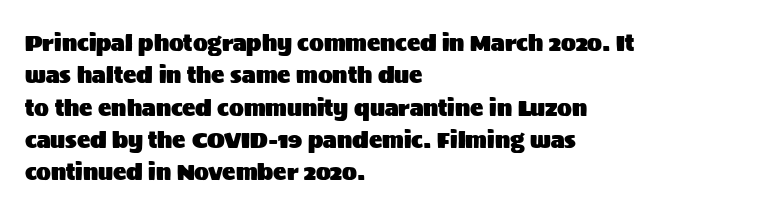
Bare-footed words on every line. The space between consecutive lines is moderate. Caption: standard tracking, unaltered. The lettering holds an erect, upright posture throughout. The text block is weighted toward the left margin, trailing off unevenly rightward.
